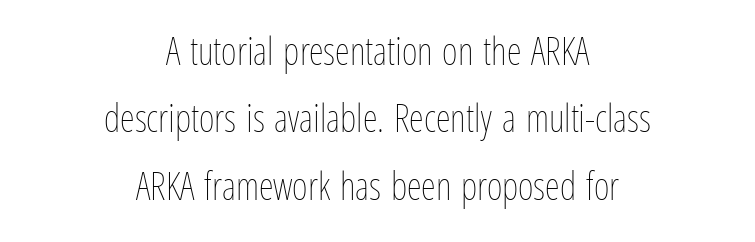
Q: Is the text bold? A: No.
Q: Is the text italic (slanted)? A: No, it is upright.
Q: Is the text underlined? A: No.
Q: How is the paragraph aligned? A: Centered.
Q: Is the spacing between letters normal or unusually wide? A: Normal.
Q: Width (condensed, normal, or wide)? A: Condensed.
Q: Stroke contrast? A: Low.
Q: x-height? A: Medium.
Q: Monospaced? A: No.
